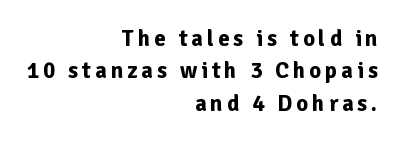
The image shows 23 px bold type, upright; set right-aligned, normal line spacing (1.41x), not underlined.
